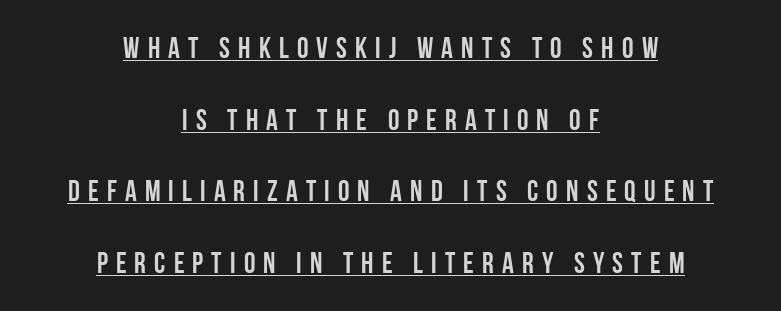
Q: Is the text bold? A: Yes.
Q: Is the text italic (slanted)? A: No, it is upright.
Q: Is the typeface a serif or a sans-serif typeface? A: Sans-serif.
Q: Is the text underlined? A: Yes.
Q: How is the paragraph aligned? A: Centered.
Q: Is the spacing between letters normal or unusually wide? A: Unusually wide.
Q: Is the spacing between lines tight, normal or loose? A: Loose.
Q: Width (condensed, normal, or wide)? A: Condensed.
Q: Stroke contrast? A: Low.
Q: x-height? A: Large.
Q: Monospaced? A: No.
